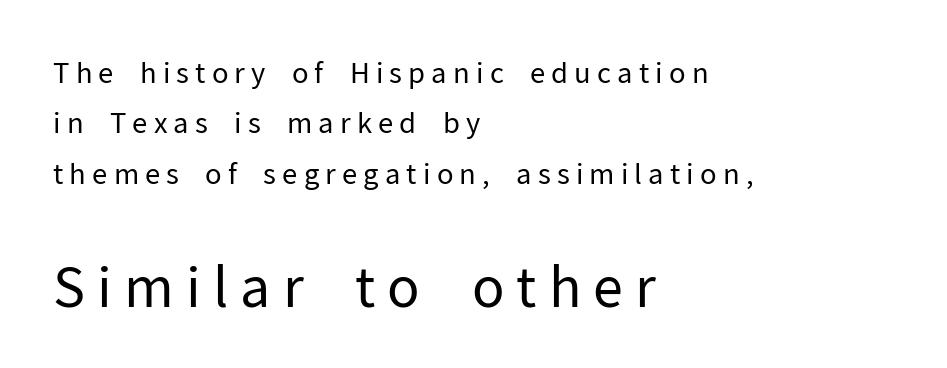
The passage shown is typed in a proportional face where columns would drift. Quick note: not italic, upright. This layout puts the modest block above and the oversized block below. Lines of text with bare space underneath.
